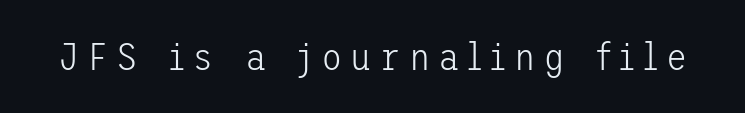
The image shows 39 px light sans-serif type, upright; set unusually wide letter spacing (+0.2 em), not underlined; low stroke contrast and a medium x-height.
